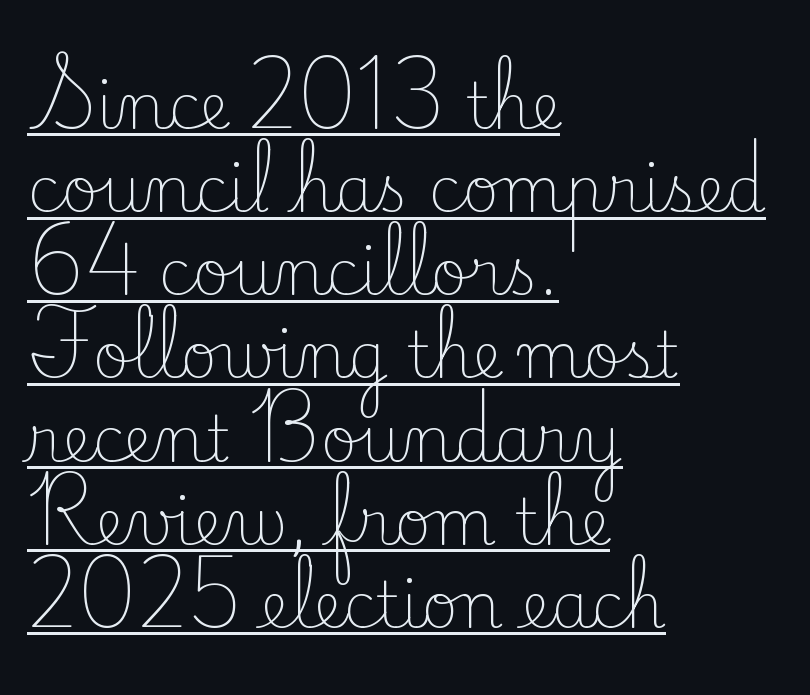
{"serif": "yes", "italic": "no", "bold": "no", "weight": "light", "width": "normal", "stroke_contrast": "low", "x_height": "small", "monospaced": "no", "underline": "yes", "align": "left", "line_spacing": "normal", "line_spacing_ratio": 1.32, "letter_spacing": "normal", "letter_spacing_em": 0.0, "glyph_px": 63}
